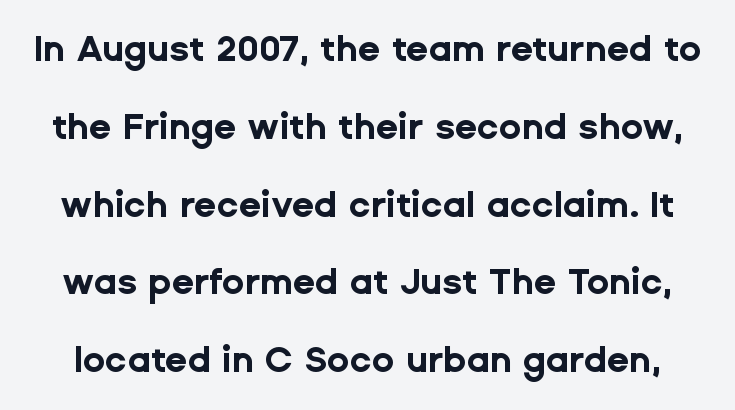
The passage shown has conventional tracking throughout. Baseline-to-baseline distance is far greater than the letter height. Classification — sans serif. Is there any slant? The stems are plumb.
